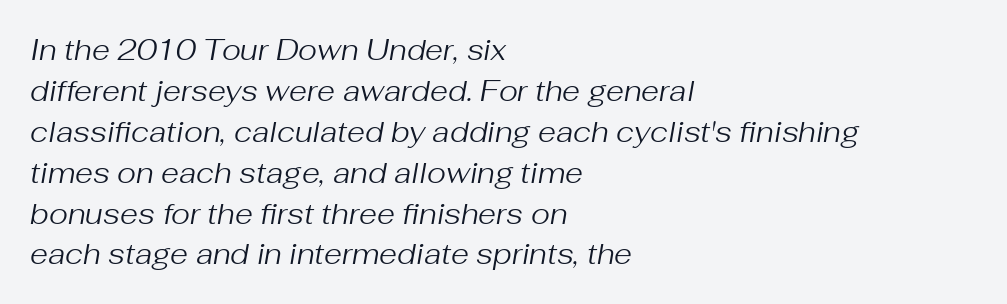
Caption: multi-line text, flush left, ragged right. Honestly, the row spacing looks completely unremarkable. You could not count columns in this text — the font is proportionally spaced. The font's italic variant was chosen for this text. A light-to-regular cut is what we see here. Underline: absent.
